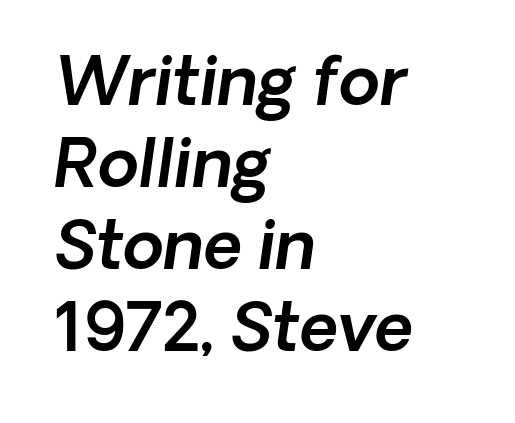
The image shows 66 px text type, italic (leaning right); set left-aligned, line spacing 1.24x, normal letter spacing, not underlined; a medium x-height.
